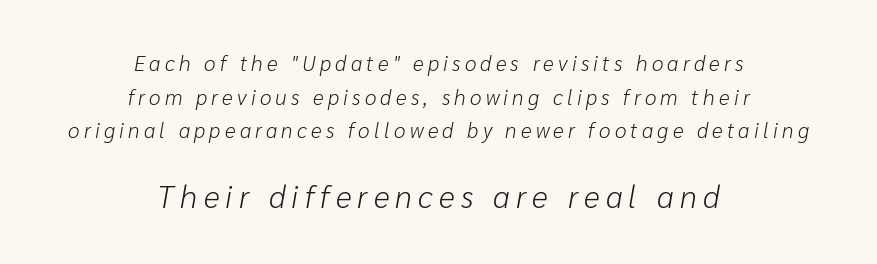
The image shows 31 px light type, italic (leaning right); set centered, normal line spacing (1.6x), unusually wide letter spacing (+0.2 em), not underlined; the second (bottom) block is 1.48x larger; low stroke contrast and a medium x-height.
